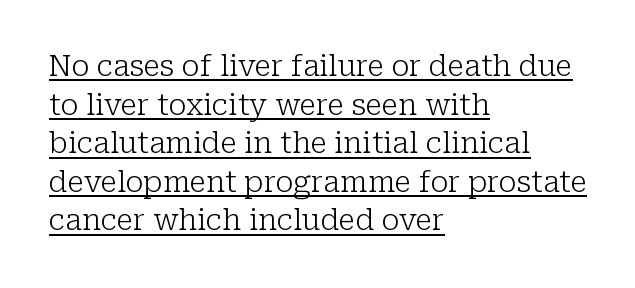
The image shows 29 px light serif type, upright; set left-aligned, normal line spacing (1.33x), normal letter spacing, underlined; low stroke contrast and a medium x-height.
